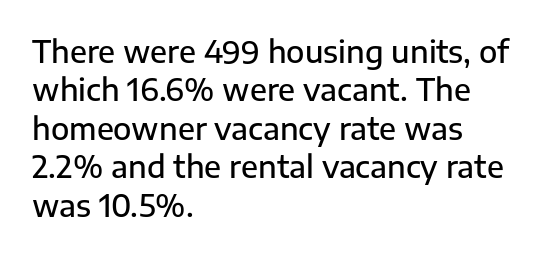
Layout note: lines flush left. Posture: straight, roman, zero tilt. Notice how descenders clear the ascenders below comfortably — that's standard leading. Regarding serifs, this sample does without them.
